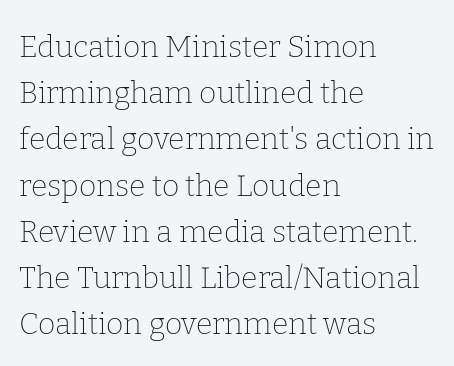
{"serif": "yes", "italic": "no", "bold": "no", "weight": "thin", "width": "normal", "stroke_contrast": "low", "x_height": "medium", "monospaced": "no", "underline": "no", "align": "left", "line_spacing": "normal", "line_spacing_ratio": 1.54, "letter_spacing": "normal", "letter_spacing_em": 0.0, "glyph_px": 30}
